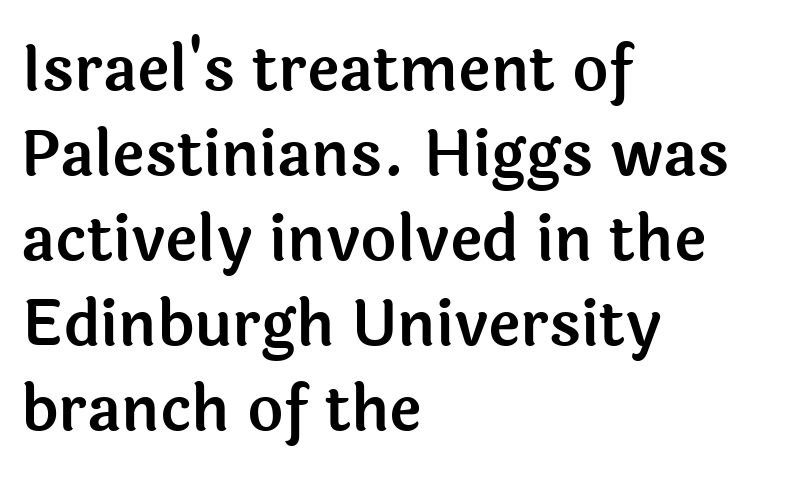
The image shows 62 px sans-serif type, upright; set left-aligned, normal line spacing (1.37x), normal letter spacing, not underlined; a medium x-height.
